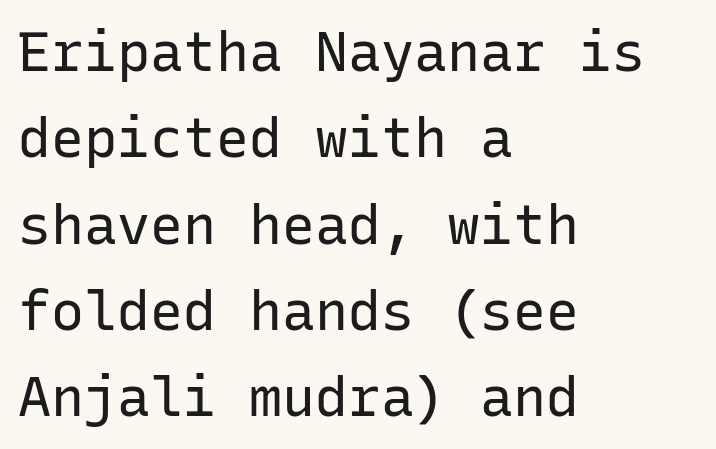
{"serif": "no", "italic": "no", "bold": "no", "weight": "regular", "width": "normal", "stroke_contrast": "low", "x_height": "medium", "monospaced": "yes", "underline": "no", "align": "left", "line_spacing": "normal", "line_spacing_ratio": 1.57, "letter_spacing": "normal", "letter_spacing_em": 0.0, "glyph_px": 55}
